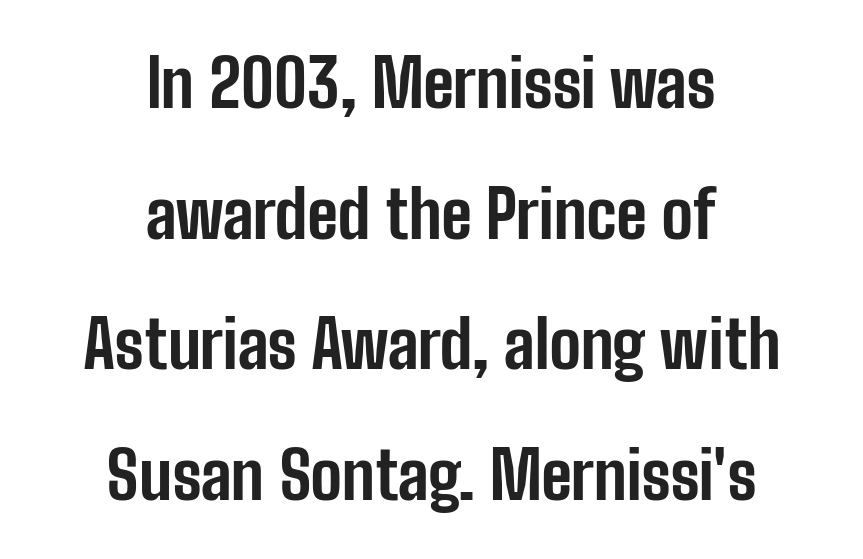
{"serif": "no", "italic": "no", "bold": "yes", "weight": "bold", "width": "condensed", "stroke_contrast": "low", "x_height": "medium", "monospaced": "no", "underline": "no", "align": "center", "line_spacing": "loose", "line_spacing_ratio": 1.98, "letter_spacing": "normal", "letter_spacing_em": 0.0, "glyph_px": 66}
